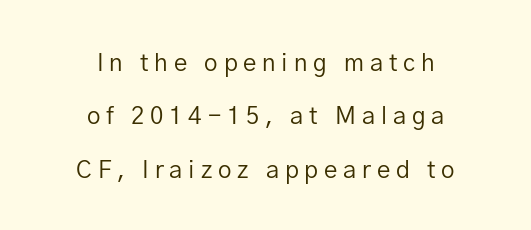
Q: Is the text bold? A: No.
Q: Is the text italic (slanted)? A: No, it is upright.
Q: Is the text underlined? A: No.
Q: How is the paragraph aligned? A: Centered.
Q: Is the spacing between letters normal or unusually wide? A: Unusually wide.
Q: Is the spacing between lines tight, normal or loose? A: Loose.
